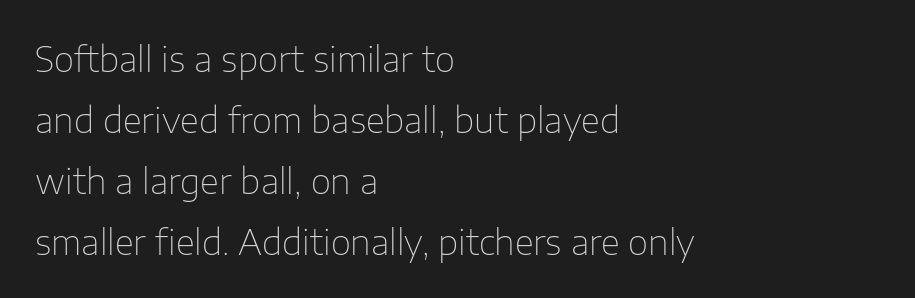
The image shows 35 px thin sans-serif type, upright; set left-aligned, line spacing 1.74x, normal letter spacing, not underlined; low stroke contrast and a medium x-height.
